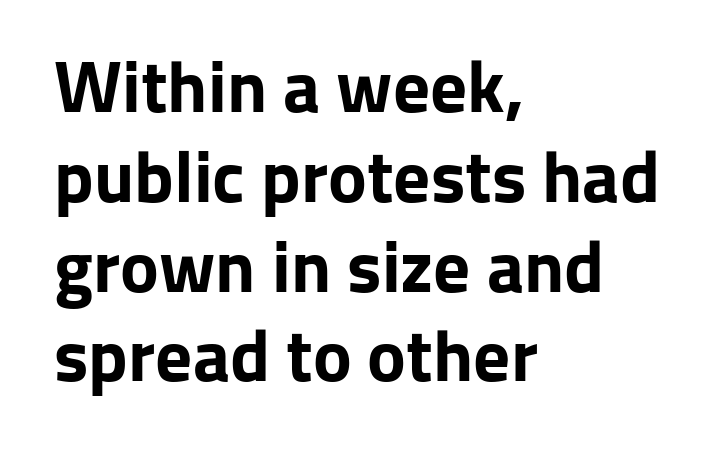
Q: Is the text bold? A: Yes.
Q: Is the text italic (slanted)? A: No, it is upright.
Q: Is the typeface a serif or a sans-serif typeface? A: Sans-serif.
Q: Is the text underlined? A: No.
Q: How is the paragraph aligned? A: Left-aligned.
Q: Is the spacing between letters normal or unusually wide? A: Normal.
Q: Width (condensed, normal, or wide)? A: Normal.
Q: Stroke contrast? A: Low.
Q: x-height? A: Medium.
Q: Monospaced? A: No.
